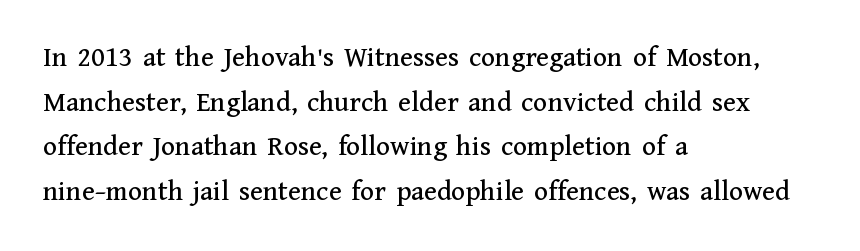
The image shows 29 px serif type, upright; set left-aligned, normal line spacing (1.54x), normal letter spacing, not underlined; medium stroke contrast and a medium x-height.
